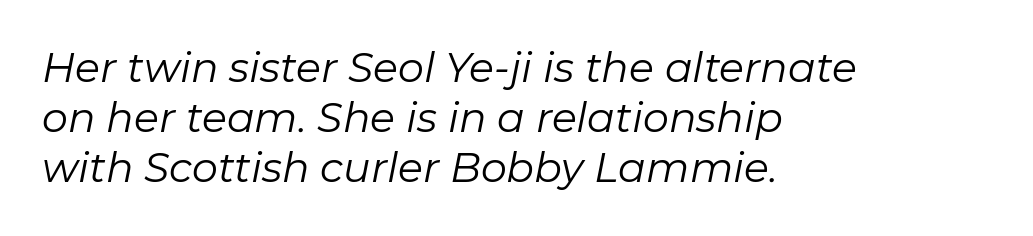
The face used here is proportionally spaced, like ordinary book or web type. If you drew a ruler down the left edge, every line would touch it. Default kerning and tracking; the words read as compact shapes. Honestly, there is no underline to notice here at all.
